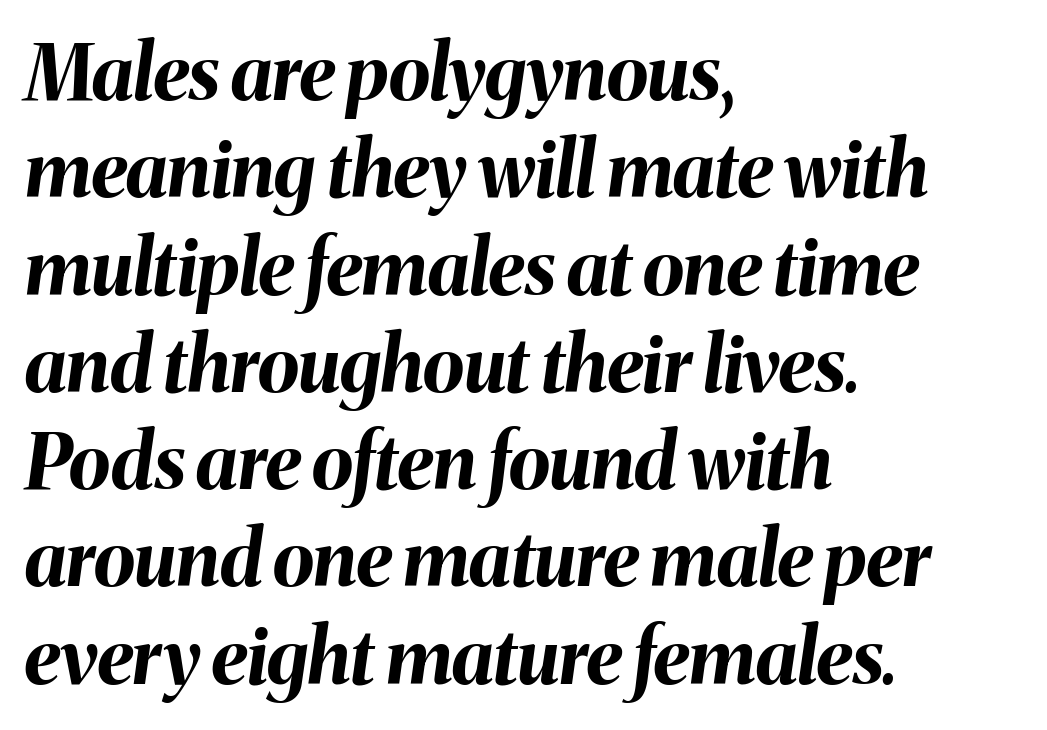
The leading is moderate, giving the passage an even texture. Lines of text with bare space underneath. Character widths vary here, with narrow letters taking less room than wide ones. Every letter is thick-stroked: bold, no question. This sample is left-justified, so line endings fall wherever the words run out.
